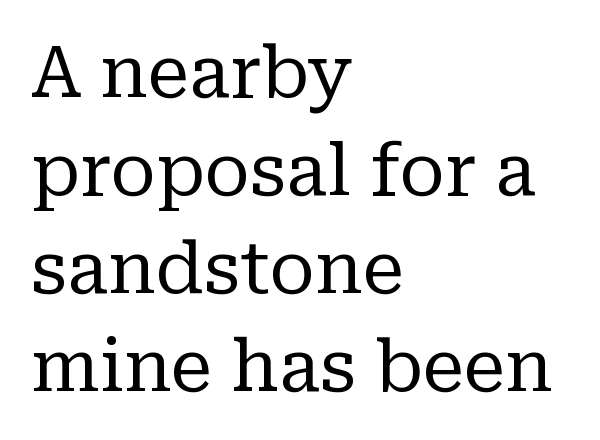
Q: Is the text bold? A: No.
Q: Is the text italic (slanted)? A: No, it is upright.
Q: Is the typeface a serif or a sans-serif typeface? A: Serif.
Q: Is the text underlined? A: No.
Q: How is the paragraph aligned? A: Left-aligned.
Q: Is the spacing between letters normal or unusually wide? A: Normal.
Q: Is the spacing between lines tight, normal or loose? A: Normal.
Q: Width (condensed, normal, or wide)? A: Normal.
Q: Stroke contrast? A: Low.
Q: x-height? A: Medium.
Q: Monospaced? A: No.
